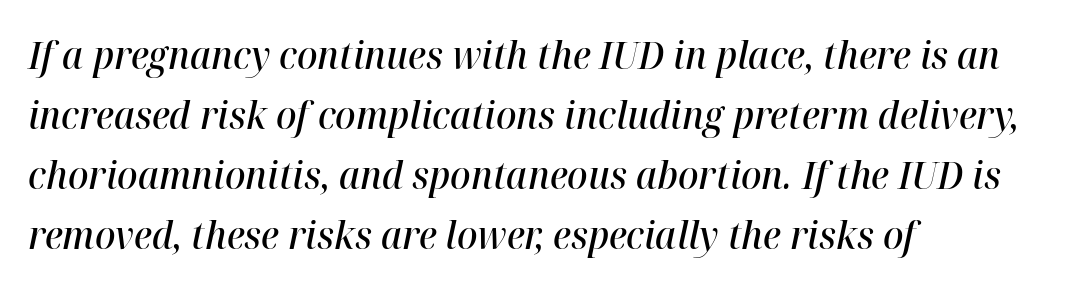
The ragged edge is on the right, which tells us the setting is flush left. Style check: oblique. A fair bit of extra ink — the face is semibold, not bold. Tracking here is standard; glyphs follow each other at the usual distance.
